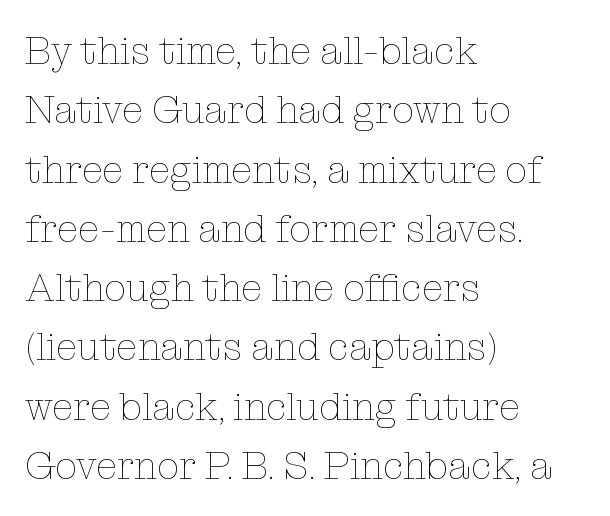
The image shows 39 px thin type, upright; set left-aligned, normal line spacing (1.52x), normal letter spacing, not underlined; low stroke contrast and a medium x-height.
